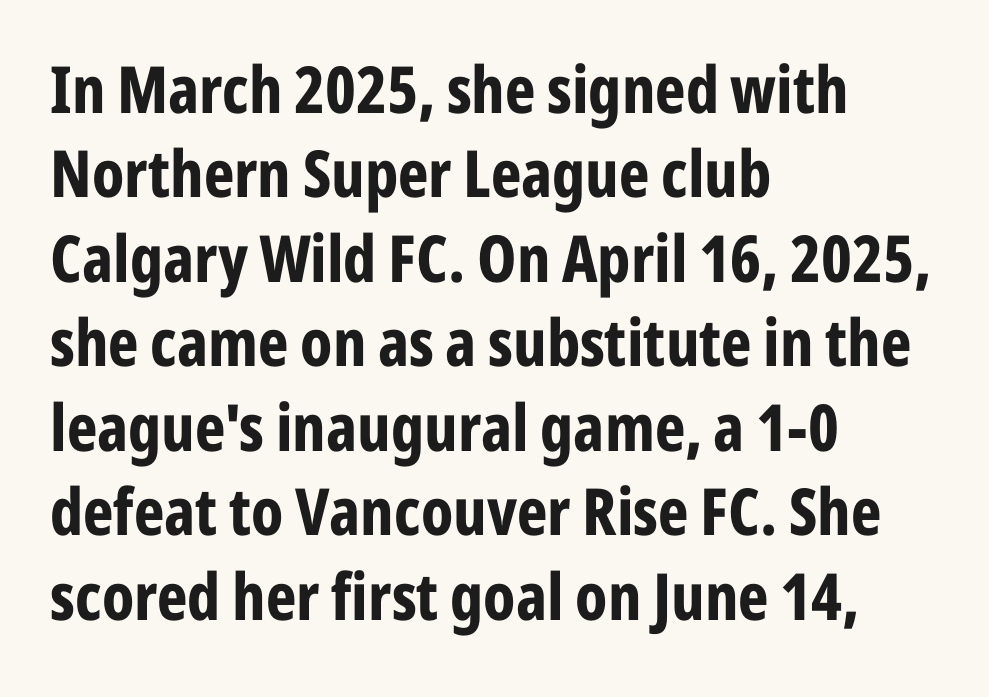
Q: Is the text bold? A: Yes.
Q: Is the text italic (slanted)? A: No, it is upright.
Q: Is the typeface a serif or a sans-serif typeface? A: Sans-serif.
Q: Is the text underlined? A: No.
Q: How is the paragraph aligned? A: Left-aligned.
Q: Is the spacing between letters normal or unusually wide? A: Normal.
Q: Is the spacing between lines tight, normal or loose? A: Normal.
Q: Width (condensed, normal, or wide)? A: Condensed.
Q: Stroke contrast? A: Low.
Q: x-height? A: Medium.
Q: Monospaced? A: No.
